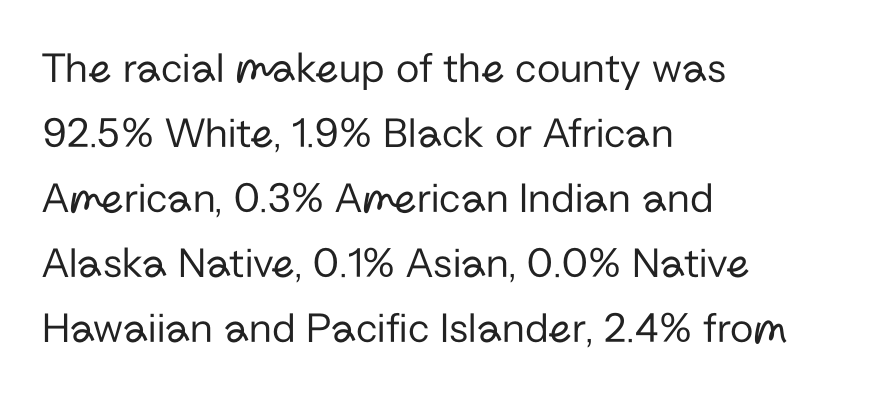
The image shows 43 px regular-weight sans-serif type, upright; set left-aligned, normal line spacing (1.51x), normal letter spacing, not underlined; low stroke contrast and a medium x-height.
